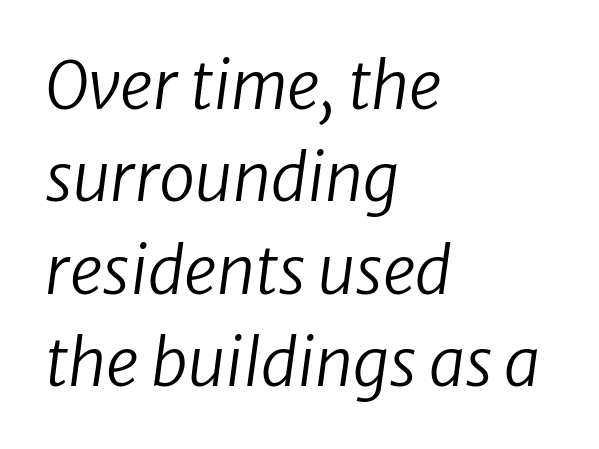
The image shows 65 px regular-weight sans-serif type; set left-aligned, normal line spacing (1.42x), normal letter spacing, not underlined; low stroke contrast and a medium x-height.
